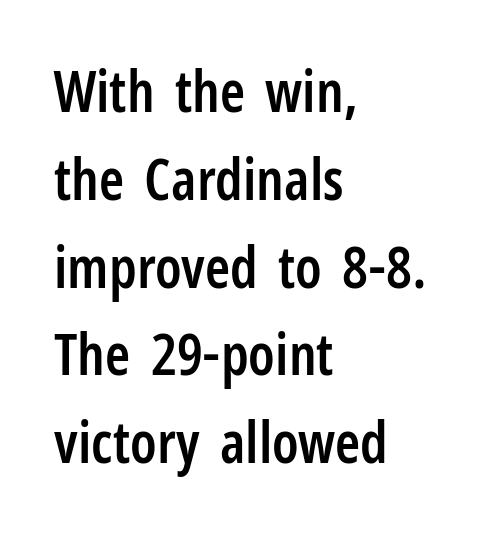
What kind of face is this? One without serifs — a sans. Character widths vary here, with narrow letters taking less room than wide ones. Observe the ordinary spacing: letters are neighbours, not strangers. Lines of text with bare space underneath. In terms of posture, this sample is upright.
